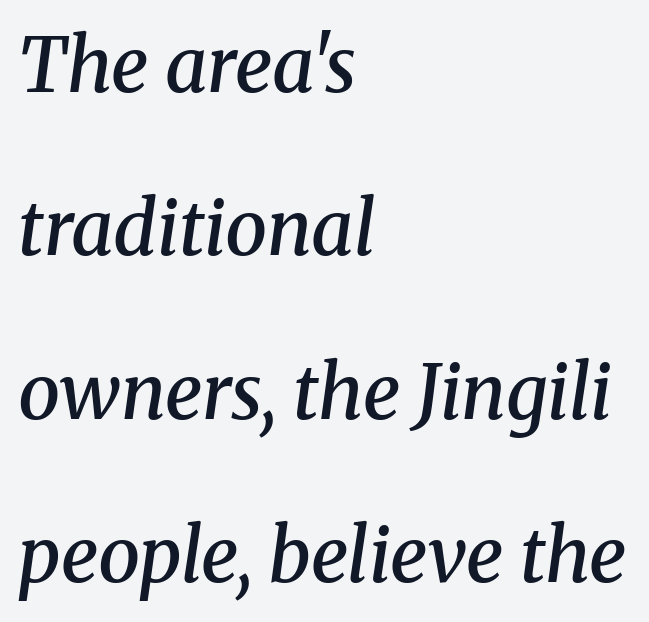
The image shows 75 px semibold serif type, italic (leaning right); set left-aligned, loose line spacing (2.18x), normal letter spacing, not underlined; medium stroke contrast and a medium x-height.
